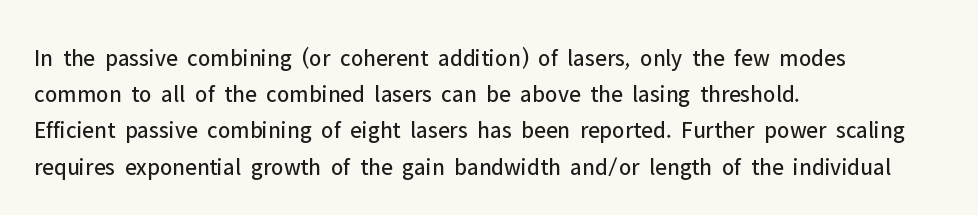
Q: Is the text bold? A: No.
Q: Is the text italic (slanted)? A: No, it is upright.
Q: Is the text underlined? A: No.
Q: How is the paragraph aligned? A: Left-aligned.
Q: Is the spacing between letters normal or unusually wide? A: Normal.
Q: Is the spacing between lines tight, normal or loose? A: Normal.
